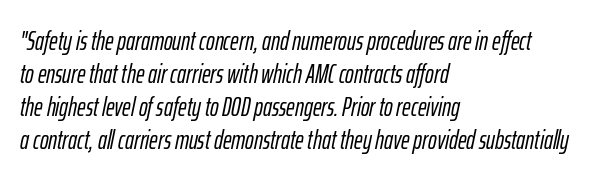
The image shows 26 px text type, italic (leaning right); set left-aligned, normal line spacing (1.27x), normal letter spacing, not underlined.
